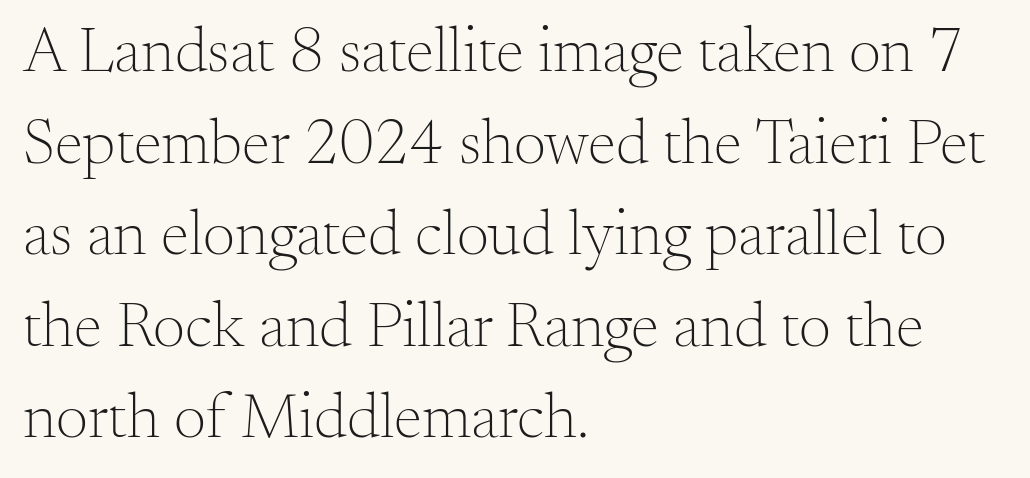
The image shows 64 px light serif type, upright; set left-aligned, normal line spacing (1.43x), normal letter spacing, not underlined; medium stroke contrast and a small x-height.
